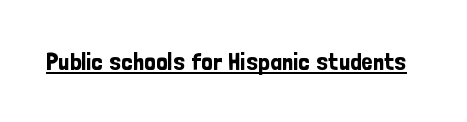
You can tell it's not italic because the verticals are truly vertical. Honestly, the letter spacing is just normal — you wouldn't notice it. Students, observe the line beneath the letters — that is underlining.
